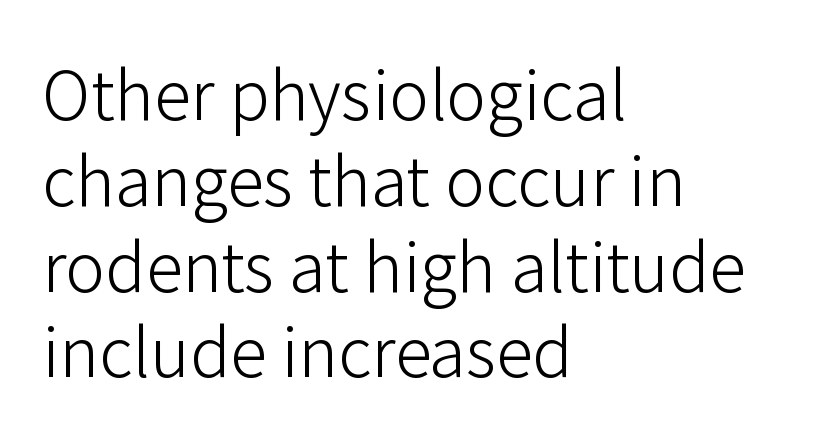
Q: Is the text bold? A: No.
Q: Is the text italic (slanted)? A: No, it is upright.
Q: Is the typeface a serif or a sans-serif typeface? A: Sans-serif.
Q: Is the text underlined? A: No.
Q: How is the paragraph aligned? A: Left-aligned.
Q: Is the spacing between letters normal or unusually wide? A: Normal.
Q: Is the spacing between lines tight, normal or loose? A: Normal.
Q: Width (condensed, normal, or wide)? A: Normal.
Q: Stroke contrast? A: Low.
Q: x-height? A: Medium.
Q: Monospaced? A: No.
